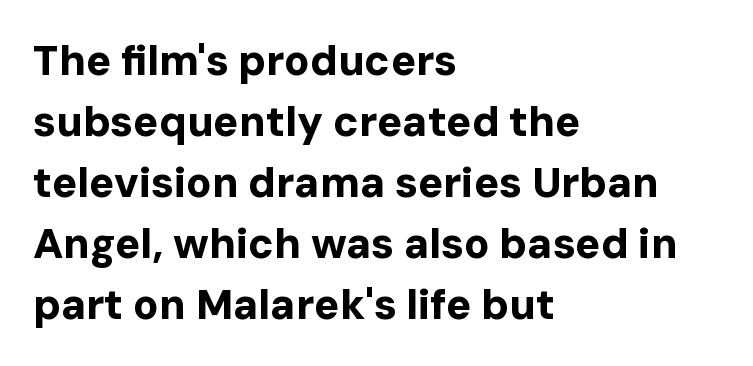
Q: Is the text bold? A: Yes.
Q: Is the text italic (slanted)? A: No, it is upright.
Q: Is the typeface a serif or a sans-serif typeface? A: Sans-serif.
Q: Is the text underlined? A: No.
Q: How is the paragraph aligned? A: Left-aligned.
Q: Is the spacing between letters normal or unusually wide? A: Normal.
Q: Is the spacing between lines tight, normal or loose? A: Normal.
Q: Width (condensed, normal, or wide)? A: Normal.
Q: Stroke contrast? A: Low.
Q: x-height? A: Medium.
Q: Monospaced? A: No.
